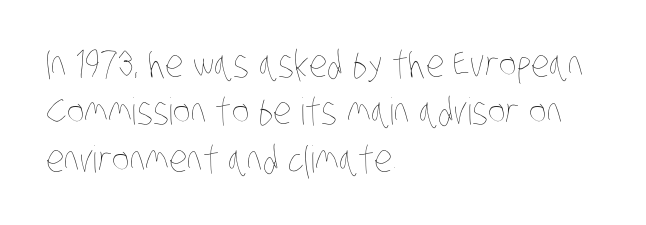
Horizontal alignment here is leftward, the default for most running prose. Character widths vary here, with narrow letters taking less room than wide ones. Weight: in the light-to-regular range. The passage shown stacks its lines at a standard gap.
